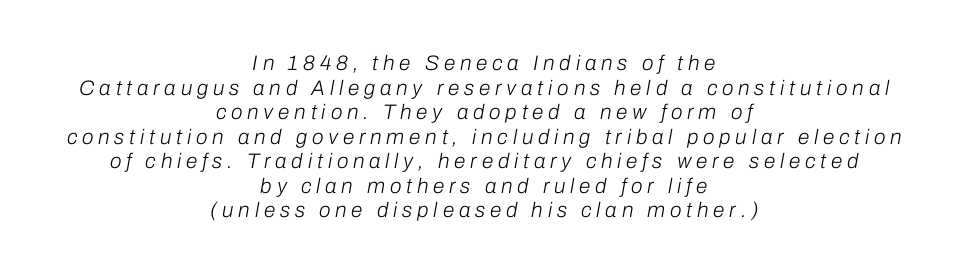
Leftover space on each line is divided equally before and after the words. The face looks like a standard text weight, possibly lighter. The area under the type is left untouched. Is the letter spacing exaggerated? Yes — the characters are pushed far apart. Emphasis-style slanted type is in use.
